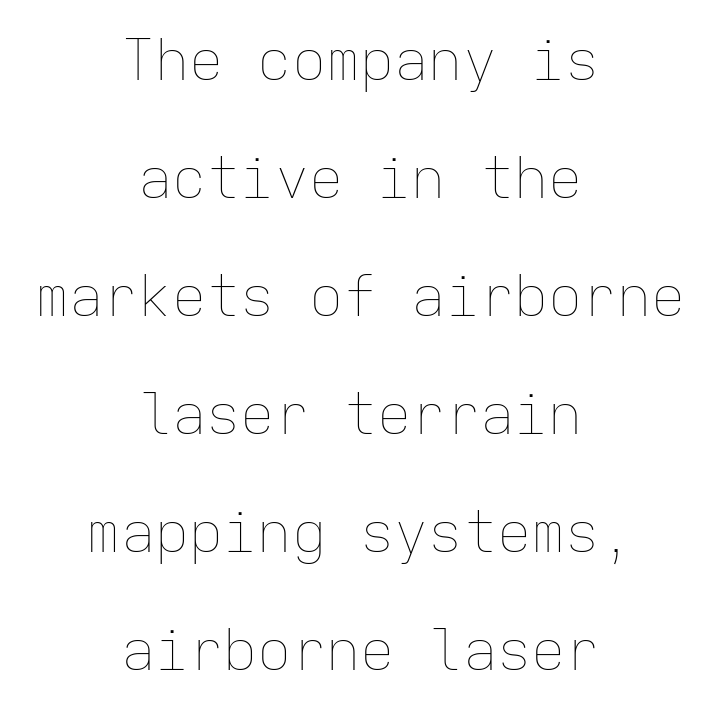
Q: Is the text bold? A: No.
Q: Is the text italic (slanted)? A: No, it is upright.
Q: Is the text underlined? A: No.
Q: How is the paragraph aligned? A: Centered.
Q: Is the spacing between letters normal or unusually wide? A: Normal.
Q: Is the spacing between lines tight, normal or loose? A: Loose.
Q: Width (condensed, normal, or wide)? A: Normal.
Q: Stroke contrast? A: Low.
Q: x-height? A: Medium.
Q: Monospaced? A: Yes.
